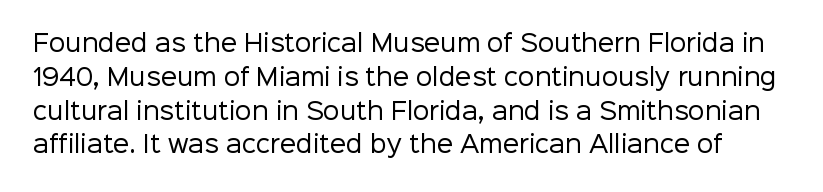
{"italic": "no", "bold": "no", "underline": "no", "line_spacing": "normal", "line_spacing_ratio": 1.47, "letter_spacing": "normal", "letter_spacing_em": 0.0, "glyph_px": 23}
